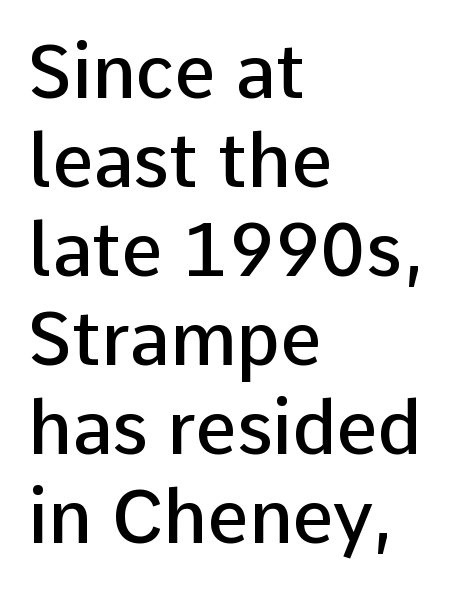
The image shows 73 px semibold sans-serif type, upright; set left-aligned, line spacing 1.22x, normal letter spacing, not underlined; low stroke contrast and a medium x-height.
